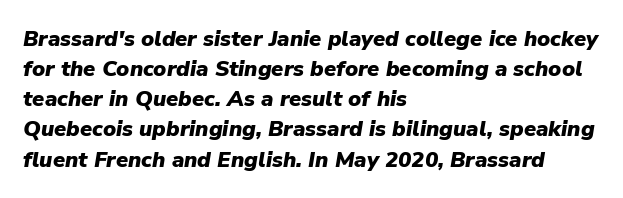
{"italic": "yes", "lean": "right", "slant_degrees": 9, "bold": "yes", "underline": "no", "align": "left", "line_spacing": "normal", "line_spacing_ratio": 1.37, "letter_spacing": "normal", "letter_spacing_em": 0.0, "glyph_px": 22}
